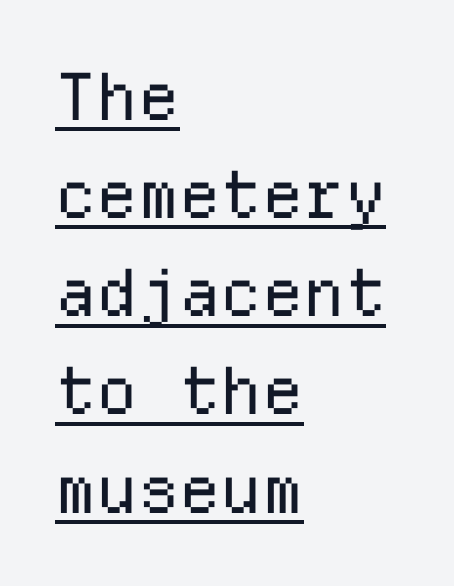
Q: Is the text bold? A: No.
Q: Is the text italic (slanted)? A: No, it is upright.
Q: Is the typeface a serif or a sans-serif typeface? A: Sans-serif.
Q: Is the text underlined? A: Yes.
Q: How is the paragraph aligned? A: Left-aligned.
Q: Is the spacing between letters normal or unusually wide? A: Normal.
Q: Is the spacing between lines tight, normal or loose? A: Normal.
Q: Width (condensed, normal, or wide)? A: Normal.
Q: Stroke contrast? A: Low.
Q: x-height? A: Medium.
Q: Monospaced? A: Yes.
